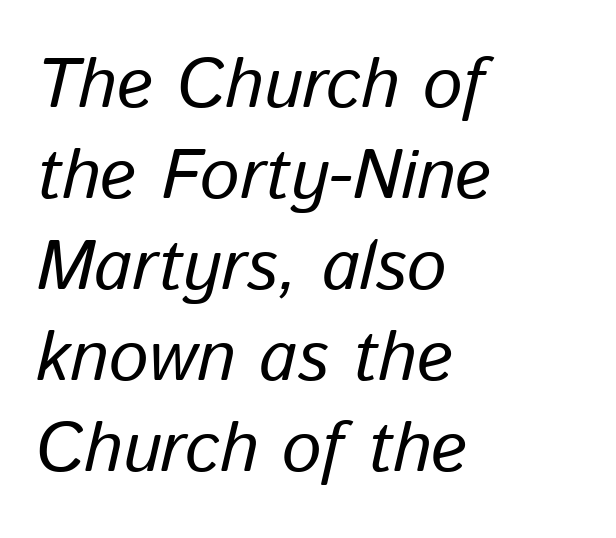
Q: Is the text bold? A: No.
Q: Is the text italic (slanted)? A: Yes, it leans right by about 13 degrees.
Q: Is the text underlined? A: No.
Q: How is the paragraph aligned? A: Left-aligned.
Q: Is the spacing between letters normal or unusually wide? A: Normal.
Q: Is the spacing between lines tight, normal or loose? A: Normal.
Q: Width (condensed, normal, or wide)? A: Normal.
Q: Stroke contrast? A: Low.
Q: x-height? A: Medium.
Q: Monospaced? A: No.
